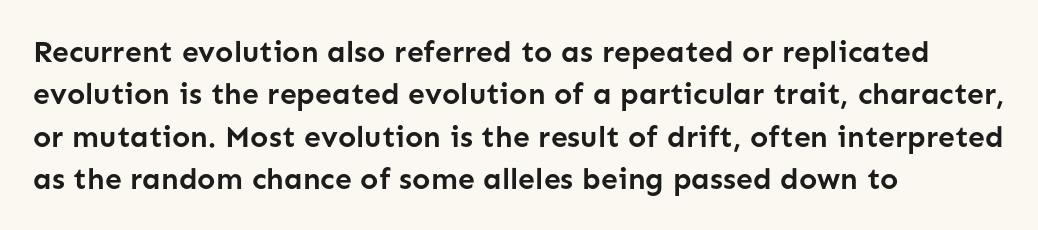
Unlike italic type, these characters show no tilt at all. What stands out about the letter spacing? Nothing — it is the standard amount. Type style note: lacks serifs. The passage is arranged the way most books set body copy — flush left. Looks like regular typesetting: each glyph gets only the width it needs. As a designer I'd log this as weight 700, bold.
